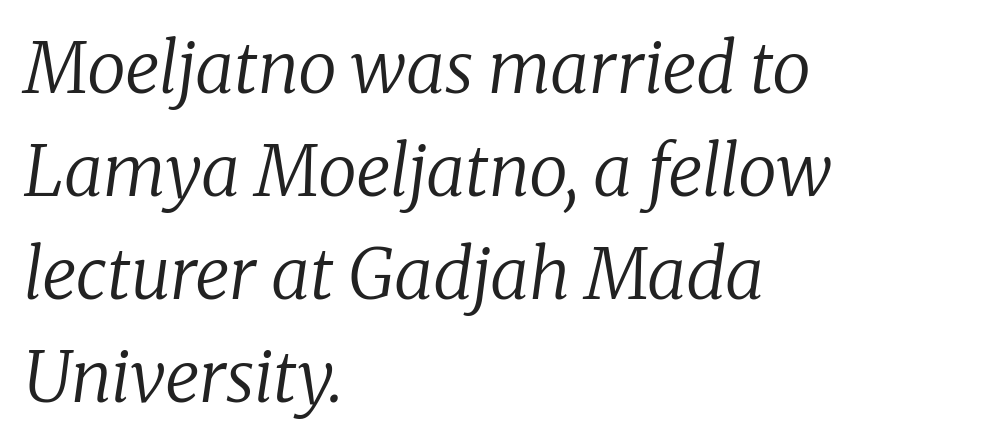
{"serif": "yes", "italic": "yes", "lean": "right", "slant_degrees": 8, "bold": "no", "weight": "regular", "width": "normal", "stroke_contrast": "low", "x_height": "medium", "monospaced": "no", "underline": "no", "align": "left", "line_spacing": "normal", "line_spacing_ratio": 1.47, "letter_spacing": "normal", "letter_spacing_em": 0.0, "glyph_px": 70}
